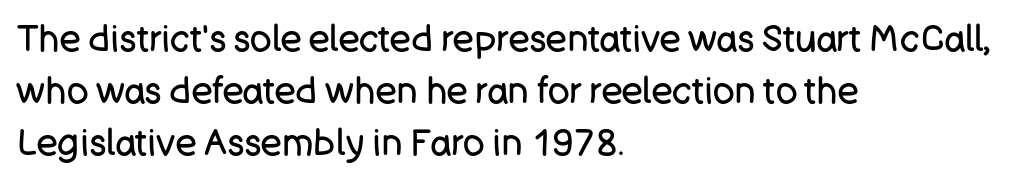
{"serif": "no", "italic": "no", "bold": "no", "weight": "regular", "width": "normal", "stroke_contrast": "low", "x_height": "large", "monospaced": "no", "underline": "no", "align": "left", "line_spacing": "normal", "line_spacing_ratio": 1.45, "letter_spacing": "normal", "letter_spacing_em": 0.0, "glyph_px": 36}
